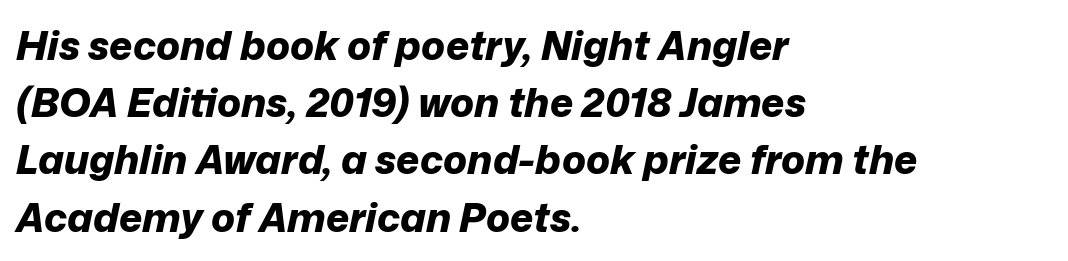
The image shows 40 px bold type, italic (leaning right); set left-aligned, normal line spacing (1.43x), normal letter spacing, not underlined; low stroke contrast and a medium x-height.
